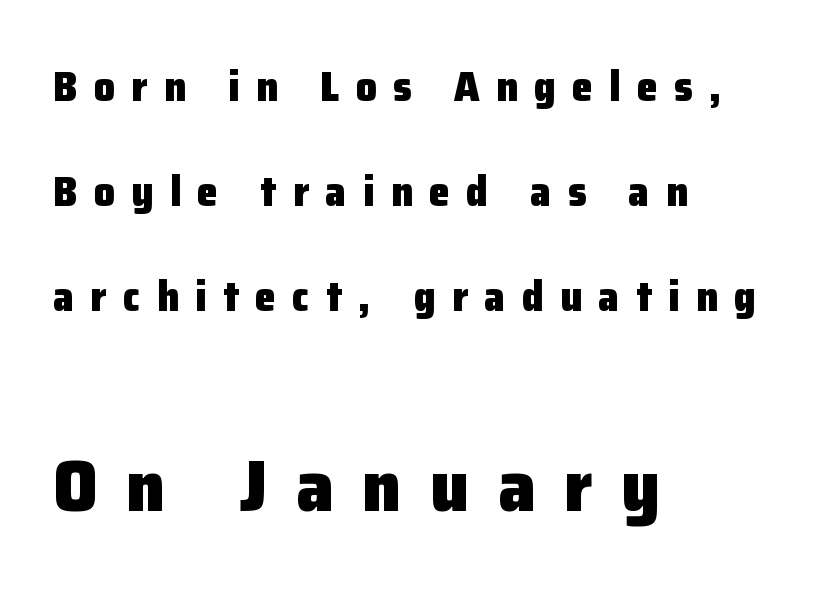
Q: Is the text bold? A: Yes.
Q: Is the text italic (slanted)? A: No, it is upright.
Q: Is the typeface a serif or a sans-serif typeface? A: Sans-serif.
Q: Is the text underlined? A: No.
Q: How is the paragraph aligned? A: Left-aligned.
Q: Is the spacing between letters normal or unusually wide? A: Unusually wide.
Q: Is the spacing between lines tight, normal or loose? A: Loose.
Q: Which block of text is set in a larger size, the first (top) or the second (bottom)? A: The second (bottom) one.
Q: Width (condensed, normal, or wide)? A: Normal.
Q: Stroke contrast? A: Low.
Q: x-height? A: Medium.
Q: Monospaced? A: No.
